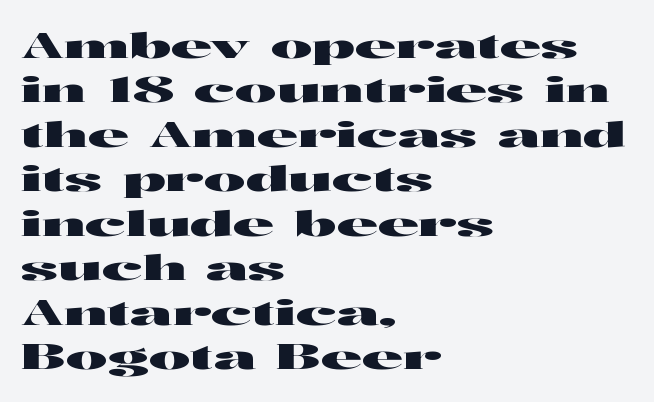
{"serif": "no", "italic": "no", "width": "wide", "stroke_contrast": "high", "x_height": "medium", "monospaced": "no", "underline": "no", "align": "left", "line_spacing": "normal", "line_spacing_ratio": 1.27, "letter_spacing": "normal", "letter_spacing_em": 0.0, "glyph_px": 35}
